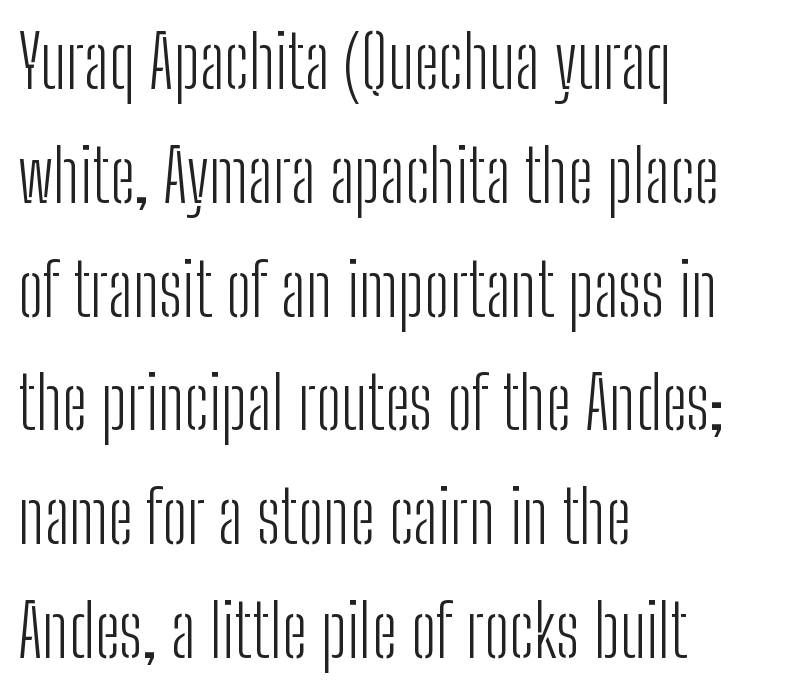
{"serif": "no", "italic": "no", "bold": "no", "weight": "light", "width": "condensed", "stroke_contrast": "low", "x_height": "medium", "monospaced": "no", "underline": "no", "align": "left", "line_spacing": "normal", "line_spacing_ratio": 1.58, "letter_spacing": "normal", "letter_spacing_em": 0.0, "glyph_px": 72}
